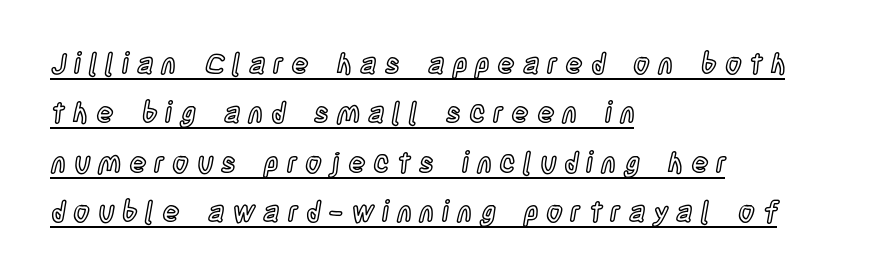
The image shows 28 px condensed type; set left-aligned, line spacing 1.76x, unusually wide letter spacing (+0.29 em), underlined; a large x-height.
